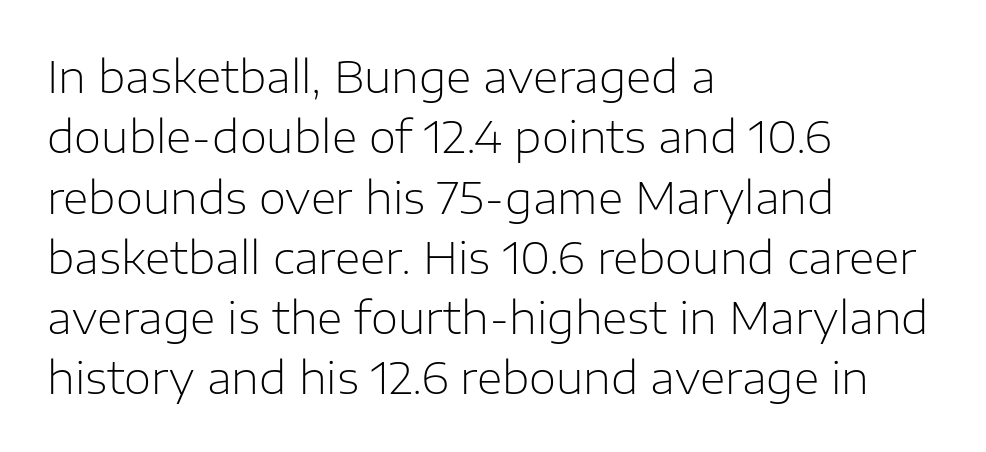
The image shows 44 px light sans-serif type, upright; set left-aligned, normal line spacing (1.37x), normal letter spacing, not underlined; low stroke contrast and a medium x-height.
